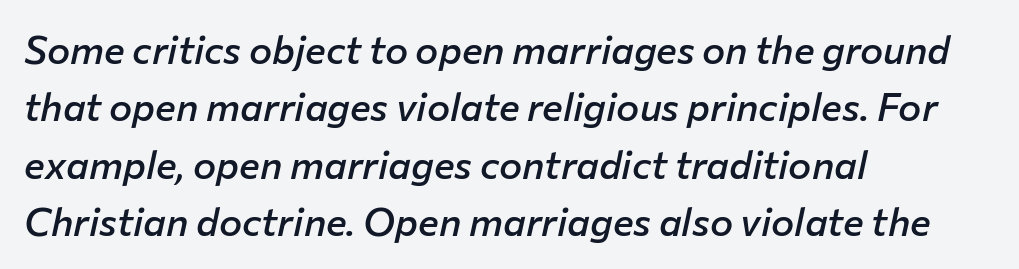
{"italic": "yes", "lean": "right", "slant_degrees": 12, "bold": "semi", "weight": "semibold", "width": "normal", "stroke_contrast": "low", "x_height": "medium", "monospaced": "no", "underline": "no", "align": "left", "line_spacing": "normal", "line_spacing_ratio": 1.47, "letter_spacing": "normal", "letter_spacing_em": 0.0, "glyph_px": 39}
